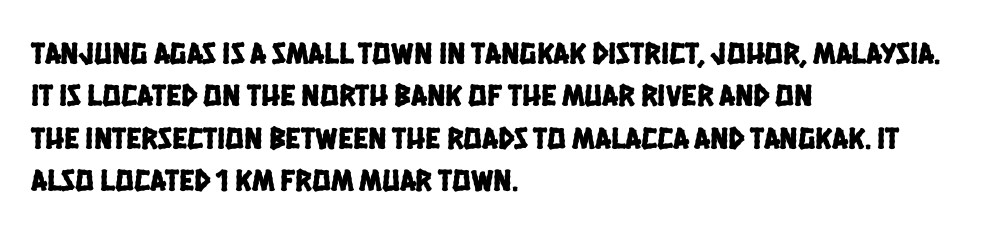
The image shows 31 px condensed sans-serif type; set left-aligned, normal line spacing (1.37x), normal letter spacing, not underlined; low stroke contrast and a large x-height.
